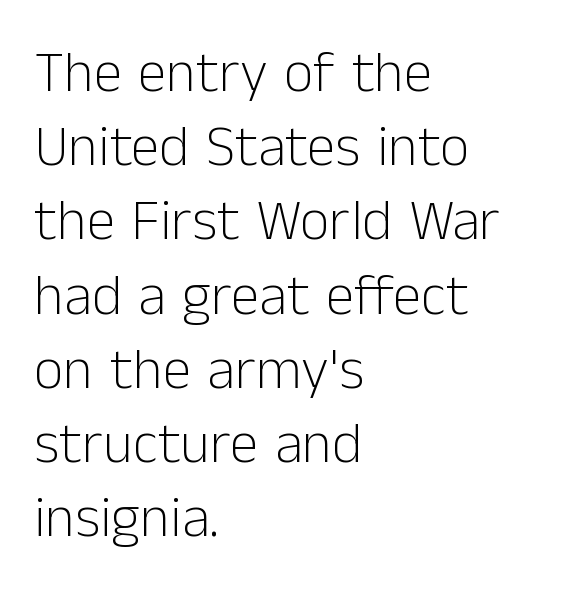
The image shows 58 px light sans-serif type, upright; set left-aligned, normal line spacing (1.28x), normal letter spacing, not underlined; low stroke contrast and a medium x-height.
